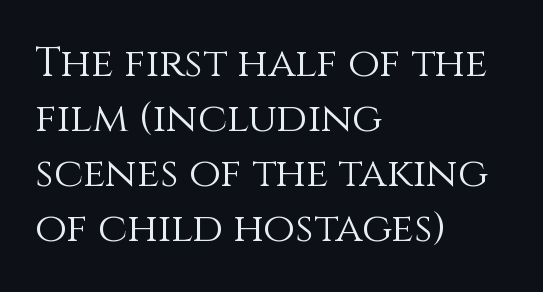
Underline: absent. The characters are drawn with everyday or finer stroke widths. The tracking reads as untouched default to a designer's eye. You could not count columns in this text — the font is proportionally spaced. All the whitespace from short lines collects on the right. The axis of the letterforms is exactly vertical.
